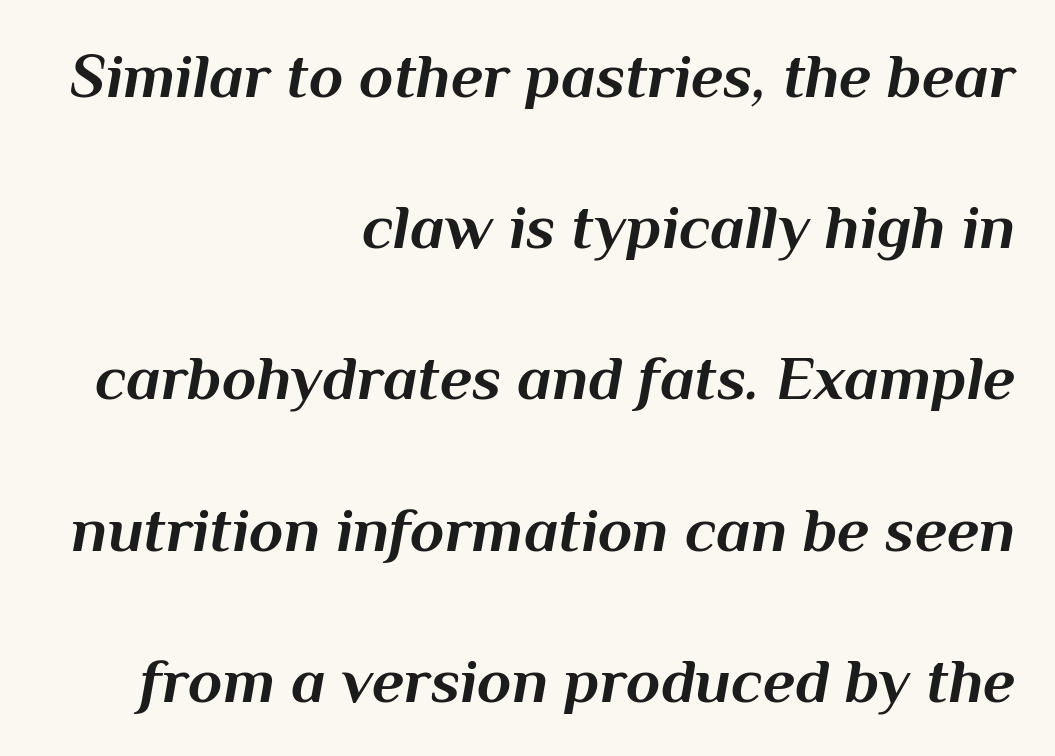
The image shows 63 px bold type, italic (leaning right); set right-aligned, loose line spacing (2.4x), normal letter spacing, not underlined; medium stroke contrast and a medium x-height.
